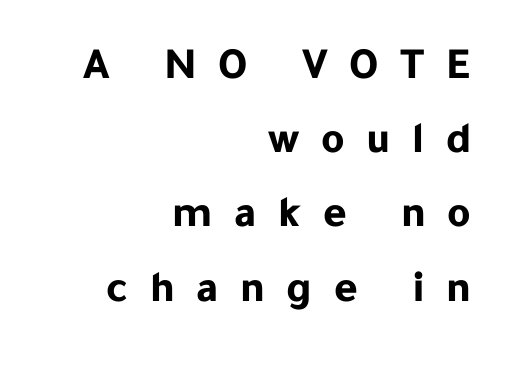
Any mark beneath the type? The region is blank. The letters advance in unequal steps, a hallmark of proportional type. Normally led — the rows are evenly, conventionally spaced. These words are printed bold, with thick strokes throughout. Characters follow at a spacing far wider than the type designer built in. What kind of face is this? One without serifs — a sans.
